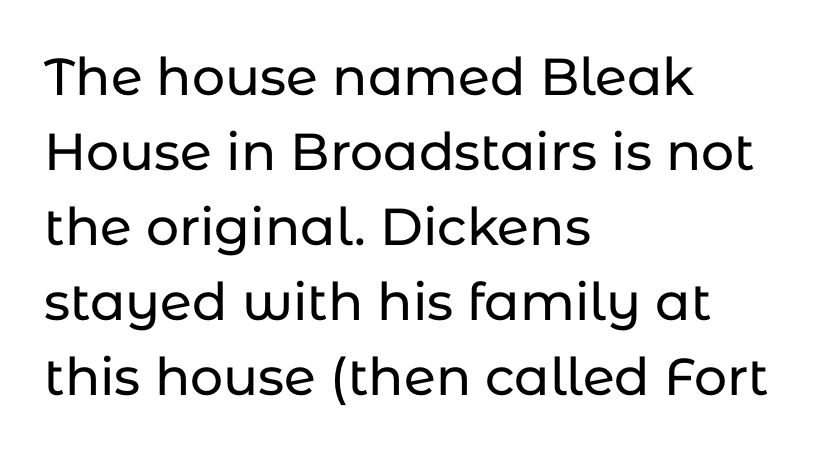
What kind of face is this? One without serifs — a sans. The words here are not underlined. Vertical strokes here are truly vertical. The passage is arranged the way most books set body copy — flush left. Honestly, the row spacing looks completely unremarkable. A typesetter would call this proportional, since set widths differ per character.
